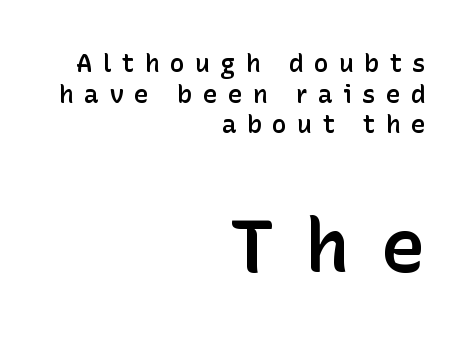
{"serif": "no", "italic": "no", "bold": "semi", "weight": "semibold", "width": "normal", "stroke_contrast": "low", "x_height": "medium", "monospaced": "no", "underline": "no", "align": "right", "line_spacing_ratio": 1.23, "letter_spacing": "wide", "letter_spacing_em": 0.41, "larger_block": "second", "size_ratio": 3.0, "glyph_px": 75}
